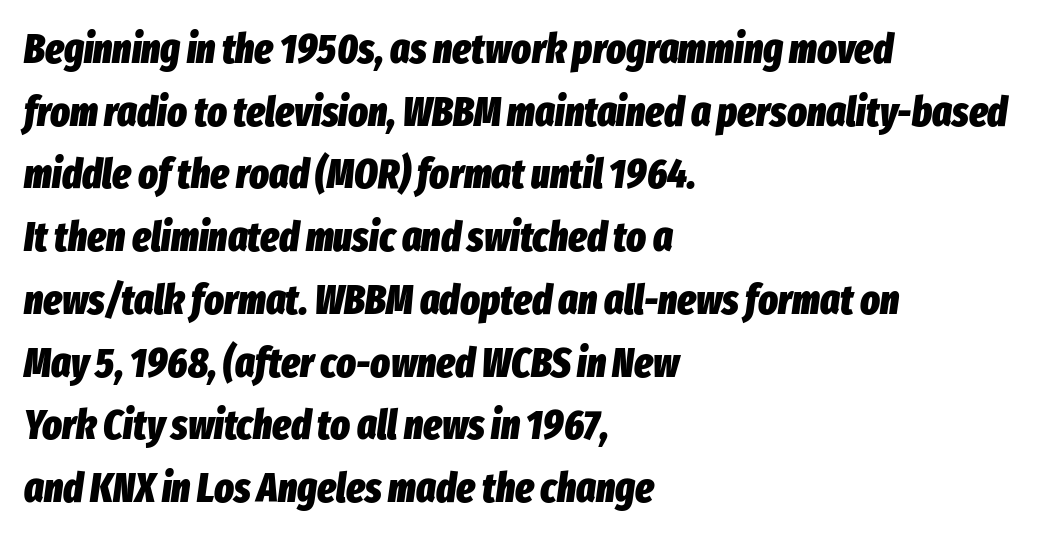
Q: Is the text bold? A: Yes.
Q: Is the text italic (slanted)? A: Yes, it leans right by about 8 degrees.
Q: Is the text underlined? A: No.
Q: How is the paragraph aligned? A: Left-aligned.
Q: Is the spacing between letters normal or unusually wide? A: Normal.
Q: Is the spacing between lines tight, normal or loose? A: Normal.
Q: Width (condensed, normal, or wide)? A: Condensed.
Q: Stroke contrast? A: Low.
Q: x-height? A: Medium.
Q: Monospaced? A: No.
